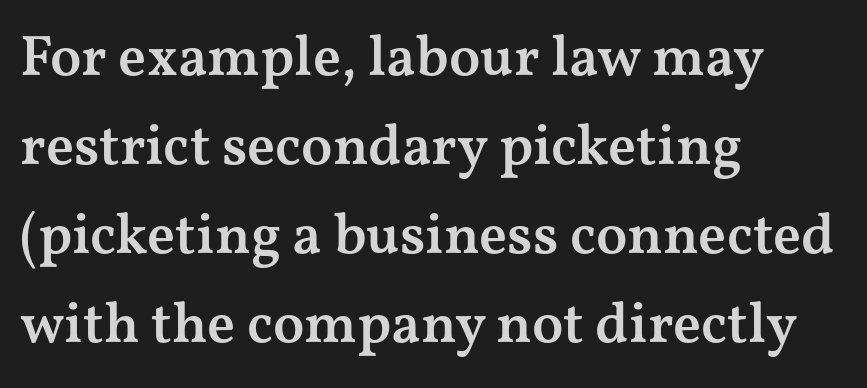
{"serif": "yes", "italic": "no", "bold": "semi", "weight": "semibold", "width": "wide", "stroke_contrast": "medium", "x_height": "medium", "monospaced": "no", "underline": "no", "align": "left", "line_spacing": "normal", "line_spacing_ratio": 1.56, "letter_spacing": "normal", "letter_spacing_em": 0.0, "glyph_px": 57}
